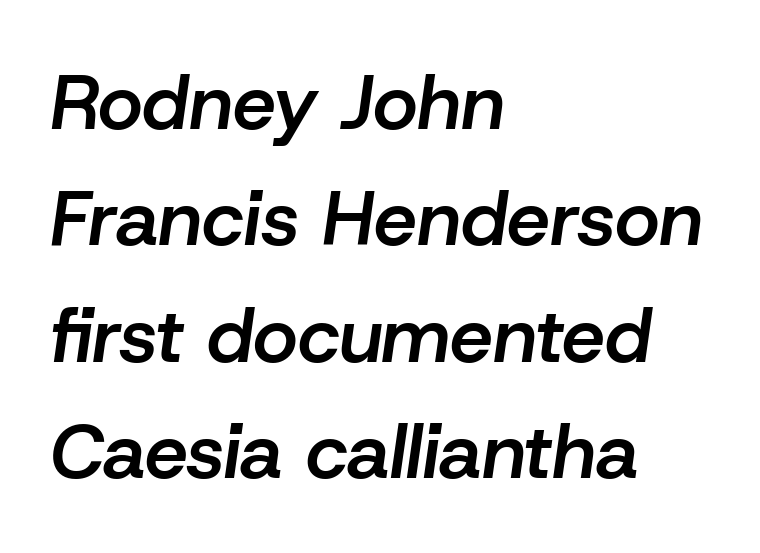
Q: Is the text bold? A: Semi-bold.
Q: Is the text italic (slanted)? A: Yes, it leans right by about 8 degrees.
Q: Is the text underlined? A: No.
Q: How is the paragraph aligned? A: Left-aligned.
Q: Is the spacing between letters normal or unusually wide? A: Normal.
Q: Is the spacing between lines tight, normal or loose? A: Normal.
Q: Width (condensed, normal, or wide)? A: Normal.
Q: Stroke contrast? A: Low.
Q: x-height? A: Medium.
Q: Monospaced? A: No.
